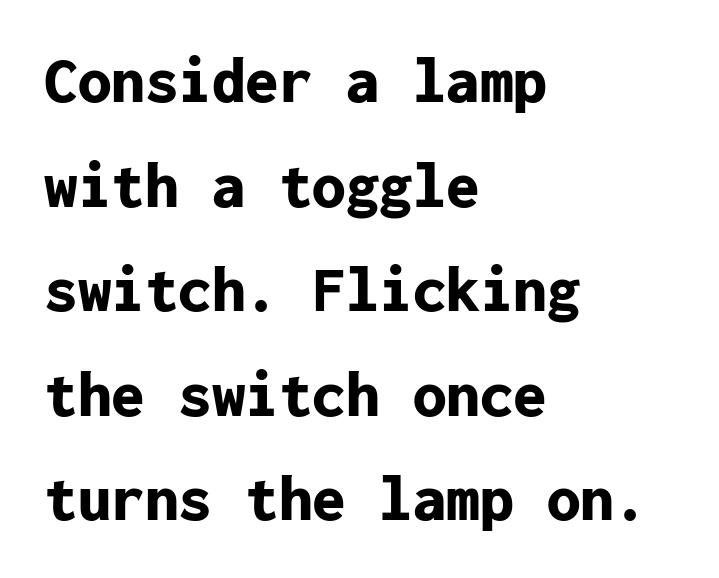
{"serif": "no", "italic": "no", "bold": "yes", "weight": "bold", "width": "normal", "stroke_contrast": "low", "x_height": "medium", "monospaced": "yes", "underline": "no", "align": "left", "line_spacing": "normal", "line_spacing_ratio": 1.56, "letter_spacing": "normal", "letter_spacing_em": 0.0, "glyph_px": 67}
